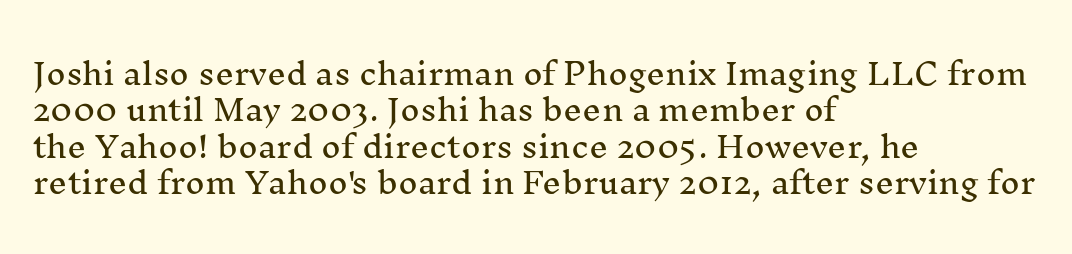
{"serif": "yes", "italic": "no", "width": "normal", "stroke_contrast": "medium", "x_height": "medium", "monospaced": "no", "underline": "no", "align": "left", "line_spacing_ratio": 1.21, "letter_spacing": "normal", "letter_spacing_em": 0.0, "glyph_px": 30}
